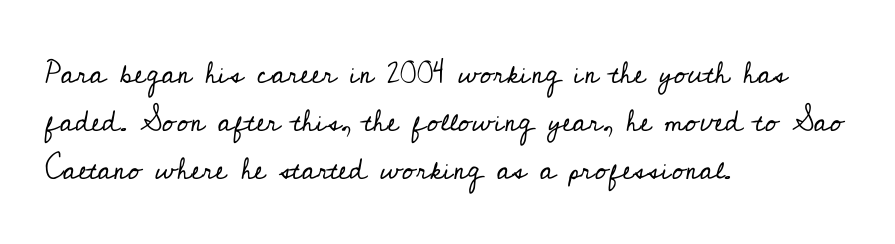
The image shows 30 px regular-weight serif type; set left-aligned, normal line spacing (1.6x), normal letter spacing, not underlined; low stroke contrast and a small x-height.
